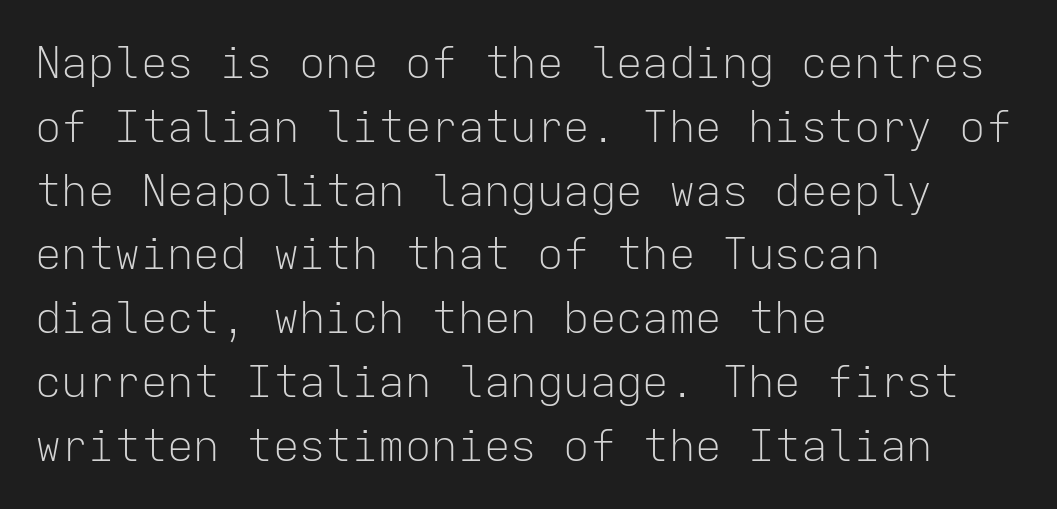
{"serif": "no", "italic": "no", "bold": "no", "weight": "light", "width": "normal", "stroke_contrast": "low", "x_height": "medium", "monospaced": "yes", "underline": "no", "align": "left", "line_spacing": "normal", "line_spacing_ratio": 1.45, "letter_spacing": "normal", "letter_spacing_em": 0.0, "glyph_px": 44}
